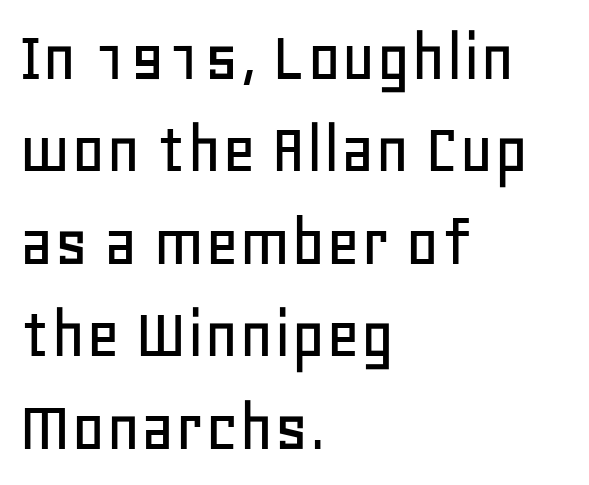
Is there much room between lines? A standard amount, neither cramped nor airy. Do the characters align in a grid? No, the font is proportional. Do the letters lean? They stand straight. Is the letter spacing exaggerated? No — it looks like the ordinary default. Grotesque or geometric, the face here clearly has no serifs. Glance below the letters and you will spot only blank space.
